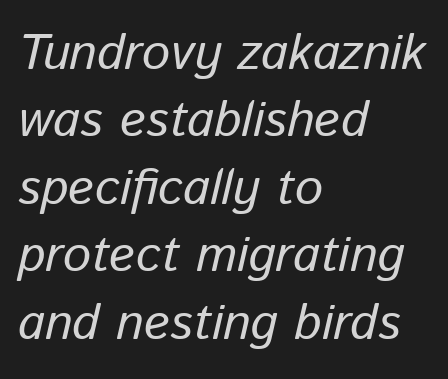
The specimen omits any rule beneath the text block's lines. These lines stack with their left ends in a neat column. The passage shown has conventional tracking throughout. The passage shown is typed in a proportional face where columns would drift. Leading: standard. When letters slant like this, we call the style italic.
